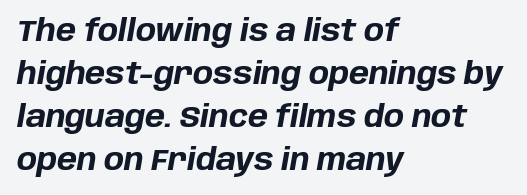
Q: Is the text bold? A: Yes.
Q: Is the text italic (slanted)? A: Yes, it leans right by about 10 degrees.
Q: Is the text underlined? A: No.
Q: How is the paragraph aligned? A: Left-aligned.
Q: Is the spacing between letters normal or unusually wide? A: Normal.
Q: Is the spacing between lines tight, normal or loose? A: Normal.
Q: Width (condensed, normal, or wide)? A: Normal.
Q: Stroke contrast? A: Low.
Q: x-height? A: Large.
Q: Monospaced? A: No.
